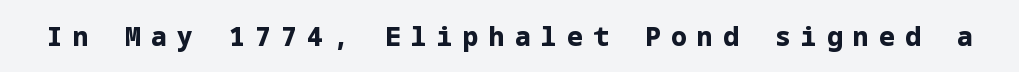
{"italic": "no", "bold": "yes", "underline": "no", "letter_spacing": "wide", "letter_spacing_em": 0.4, "glyph_px": 26}
